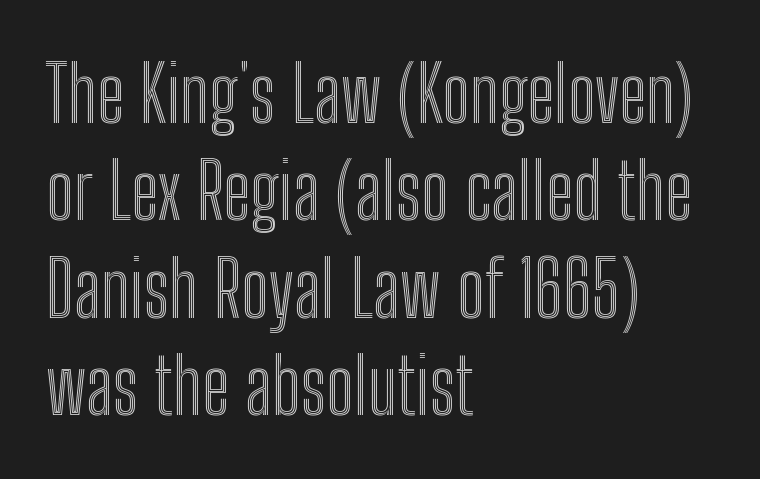
The image shows 78 px condensed type, upright; set left-aligned, normal line spacing (1.25x), normal letter spacing, not underlined; a medium x-height.
